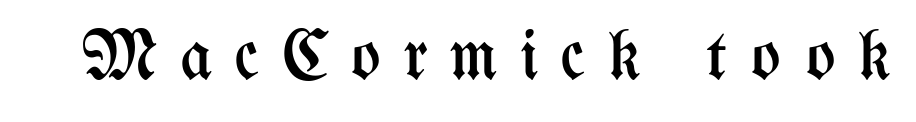
The tracking reads as deliberately expanded to a designer's eye. Think of a printed novel: that variable character pitch is what you see here. When letters stand straight like this, we call the style roman or upright. Ink coverage per letter is moderate at most. Rule under the text: the space is simply empty.
